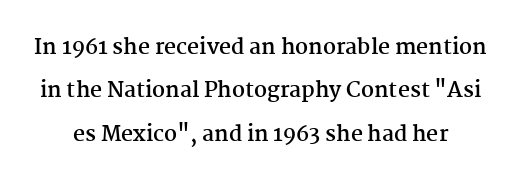
The axis of the letterforms is exactly vertical. What's the leading like? Stretched, with rows far apart. Does extra space separate the letters? No, they use regular spacing. Chunky letters — that's bold for sure.
